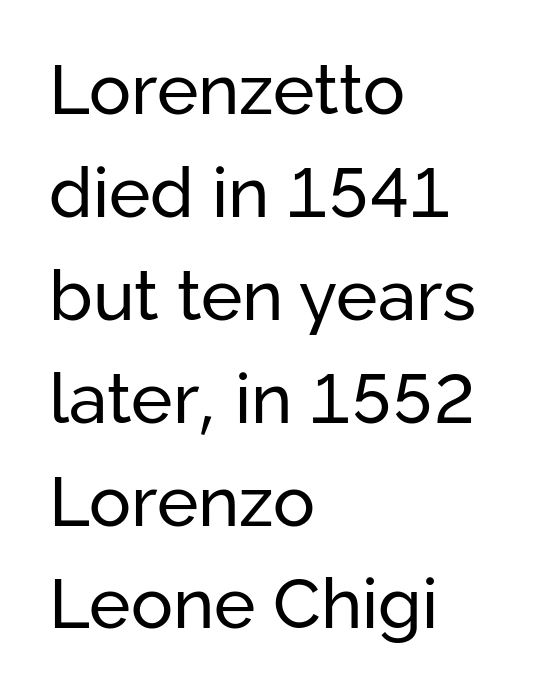
{"serif": "no", "italic": "no", "bold": "no", "weight": "regular", "width": "normal", "stroke_contrast": "low", "x_height": "medium", "monospaced": "no", "underline": "no", "align": "left", "line_spacing": "normal", "line_spacing_ratio": 1.47, "letter_spacing": "normal", "letter_spacing_em": 0.0, "glyph_px": 70}
